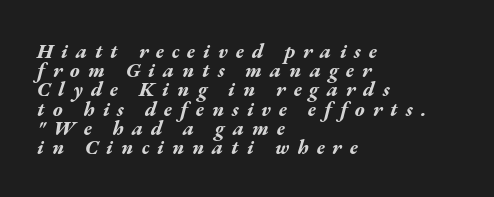
The image shows 20 px bold type, italic (leaning right); set left-aligned, tight line spacing (0.96x), unusually wide letter spacing (+0.4 em), not underlined.
